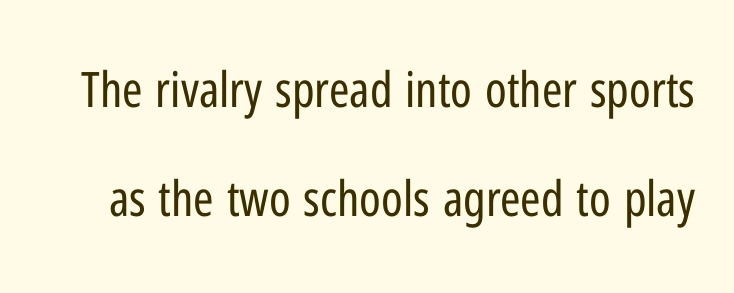
The image shows 49 px regular-weight, condensed sans-serif type, upright; set loose line spacing (2.23x), normal letter spacing, not underlined; low stroke contrast and a medium x-height.
